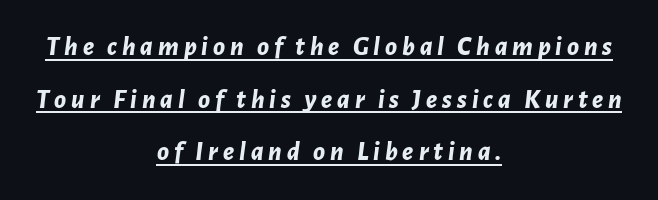
{"italic": "yes", "lean": "right", "slant_degrees": 7, "bold": "yes", "underline": "yes", "align": "center", "line_spacing": "loose", "line_spacing_ratio": 1.95, "glyph_px": 27}
